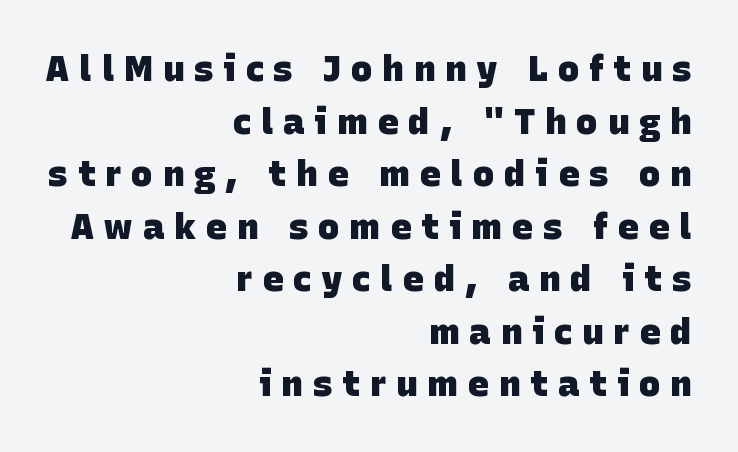
One-word summary of the alignment: right. Students, this is bold: see how much ink each stroke carries. Regarding serifs, this sample does without them. Horizontal bands of white between lines are of average thickness.
